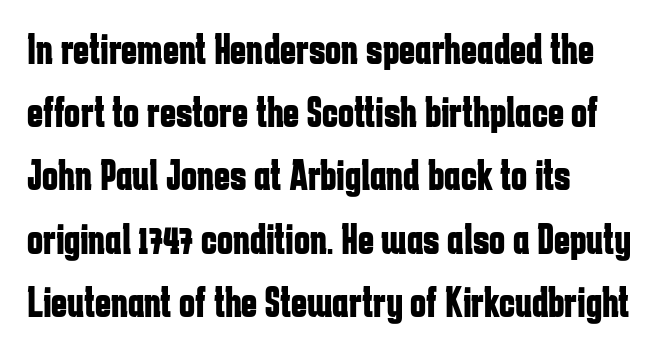
{"serif": "no", "italic": "no", "bold": "yes", "weight": "bold", "width": "condensed", "stroke_contrast": "low", "x_height": "medium", "monospaced": "no", "underline": "no", "align": "left", "line_spacing": "normal", "line_spacing_ratio": 1.47, "letter_spacing": "normal", "letter_spacing_em": 0.0, "glyph_px": 43}
